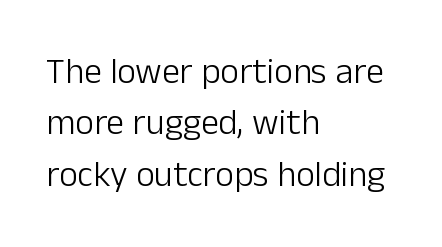
The image shows 36 px light sans-serif type, upright; set left-aligned, normal line spacing (1.43x), normal letter spacing, not underlined; low stroke contrast and a medium x-height.
